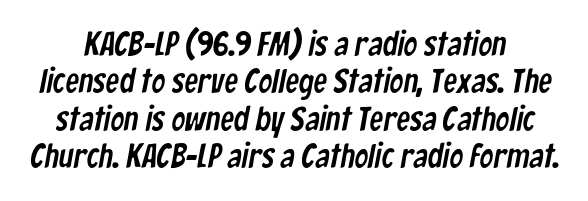
Q: Is the typeface a serif or a sans-serif typeface? A: Sans-serif.
Q: Is the text underlined? A: No.
Q: Is the spacing between letters normal or unusually wide? A: Normal.
Q: Is the spacing between lines tight, normal or loose? A: Tight.
Q: Width (condensed, normal, or wide)? A: Condensed.
Q: Stroke contrast? A: Low.
Q: x-height? A: Medium.
Q: Monospaced? A: No.
